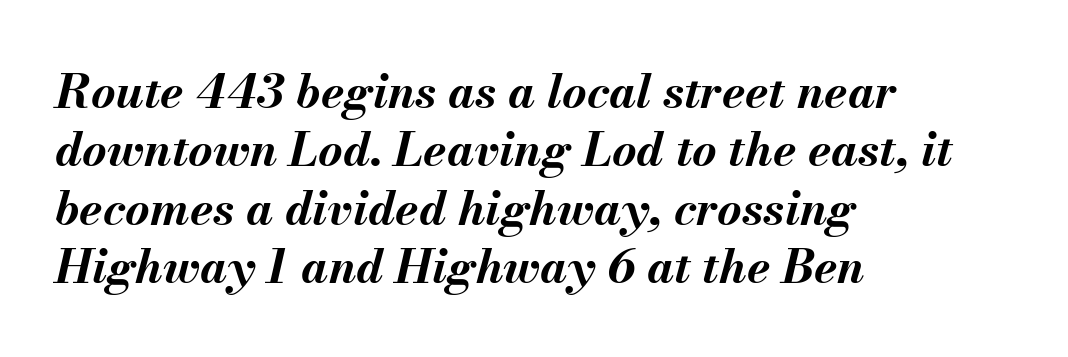
The text block is weighted toward the left margin, trailing off unevenly rightward. The strokes are fattened all the way to bold. Here the designer chose a conventional face with non-uniform glyph widths. The letters sit at their default tracking, neither squeezed nor spread.
